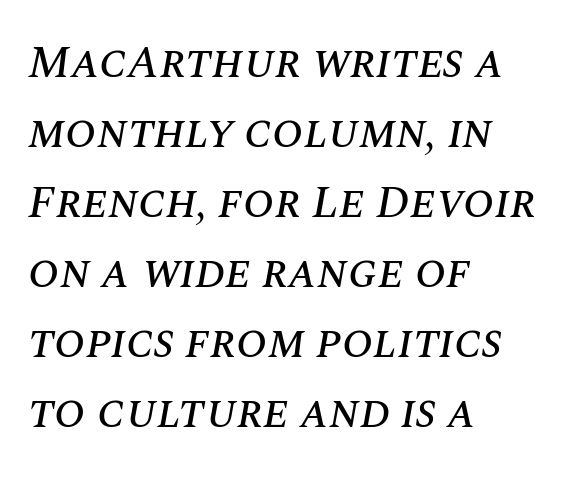
{"italic": "yes", "lean": "right", "slant_degrees": 10, "width": "normal", "stroke_contrast": "medium", "x_height": "large", "monospaced": "no", "underline": "no", "align": "left", "line_spacing": "normal", "line_spacing_ratio": 1.52, "letter_spacing": "normal", "letter_spacing_em": 0.0, "glyph_px": 46}
